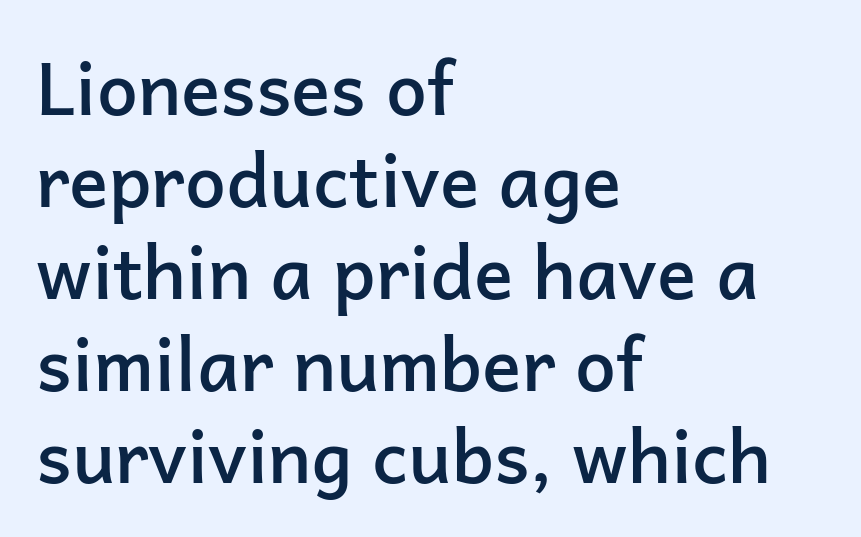
{"serif": "no", "italic": "no", "bold": "semi", "weight": "semibold", "width": "normal", "stroke_contrast": "low", "x_height": "medium", "monospaced": "no", "underline": "no", "align": "left", "line_spacing": "normal", "line_spacing_ratio": 1.26, "letter_spacing": "normal", "letter_spacing_em": 0.0, "glyph_px": 73}
